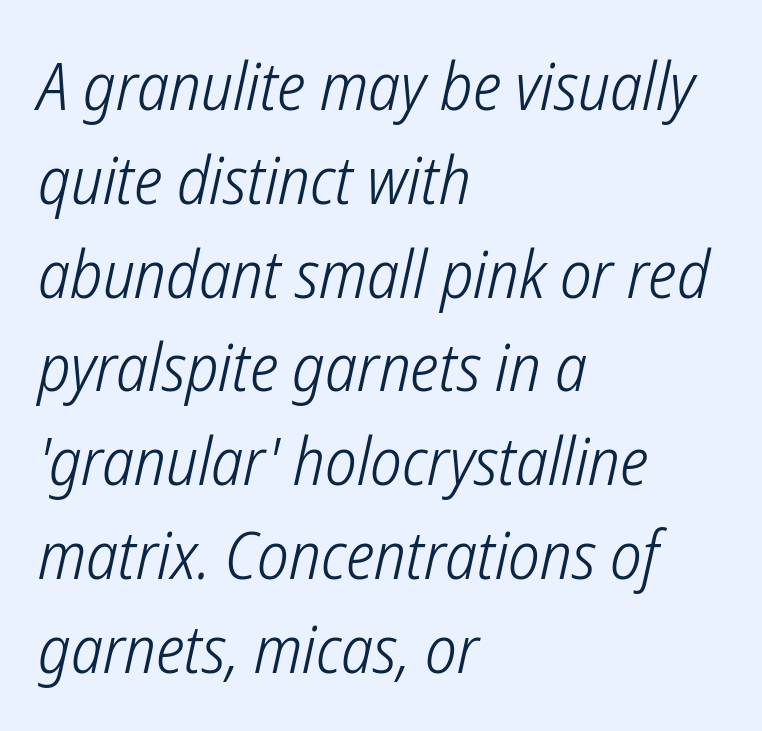
{"serif": "no", "bold": "no", "weight": "light", "width": "condensed", "stroke_contrast": "low", "x_height": "medium", "monospaced": "no", "underline": "no", "align": "left", "line_spacing": "normal", "line_spacing_ratio": 1.4, "letter_spacing": "normal", "letter_spacing_em": 0.0, "glyph_px": 67}
